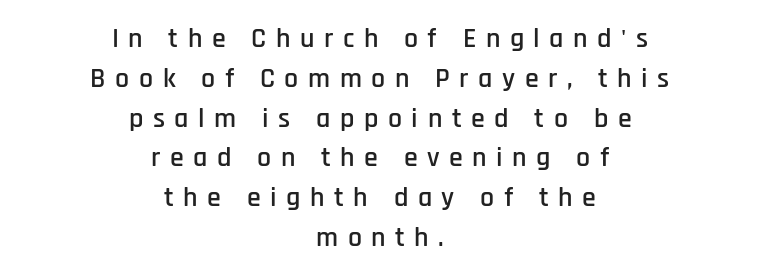
The image shows 28 px condensed sans-serif type, upright; set centered, normal line spacing (1.42x), unusually wide letter spacing (+0.34 em), not underlined; low stroke contrast and a large x-height.
